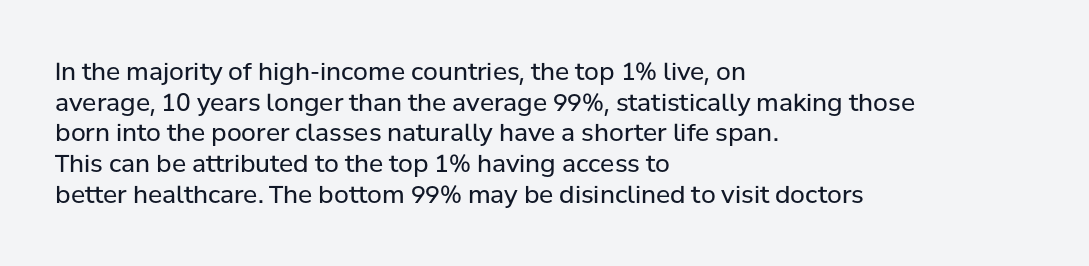
The image shows 24 px text type, upright; set left-aligned, normal line spacing (1.28x), normal letter spacing, not underlined.
